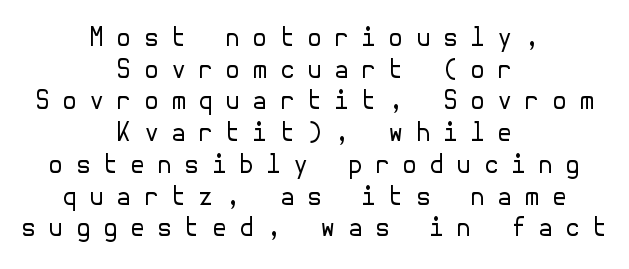
{"italic": "no", "bold": "no", "underline": "no", "align": "center", "line_spacing": "normal", "line_spacing_ratio": 1.27, "letter_spacing": "wide", "letter_spacing_em": 0.47, "glyph_px": 25}
